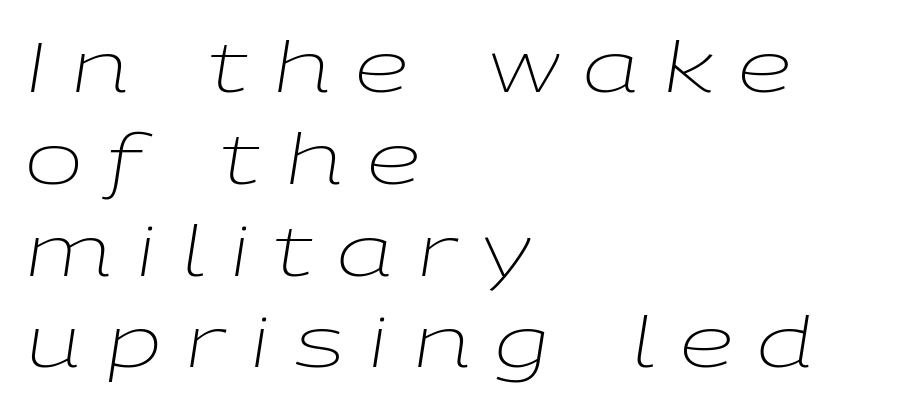
Q: Is the text bold? A: No.
Q: Is the text italic (slanted)? A: Yes, it leans right by about 9 degrees.
Q: Is the text underlined? A: No.
Q: How is the paragraph aligned? A: Left-aligned.
Q: Is the spacing between letters normal or unusually wide? A: Unusually wide.
Q: Is the spacing between lines tight, normal or loose? A: Normal.
Q: Width (condensed, normal, or wide)? A: Wide.
Q: Stroke contrast? A: Low.
Q: x-height? A: Medium.
Q: Monospaced? A: No.
